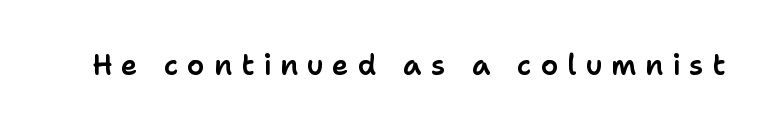
This sample uses an upright cut, with every glyph sitting square on the baseline. Observe the absence of serifs on each vertical stroke in this sample. Here the designer chose a conventional face with non-uniform glyph widths. Compared with typical body copy, the letter spacing here is much looser.
